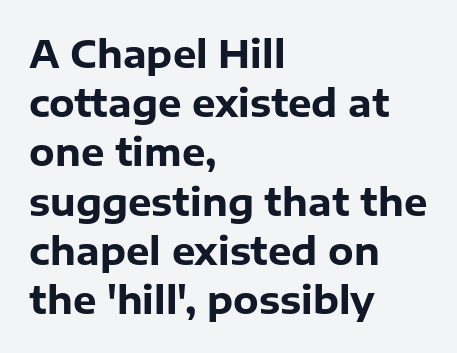
The rendering shows plain stroke endings on the letterforms — a sans-serif design. Here the glyphs are tracked normally, forming tight word shapes. The lines sit at an ordinary, default distance from one another. The gap between lines stays unmarked. Does the copy run flush right? No — it runs flush left. Proportional: the letters do not fall into vertical columns.
